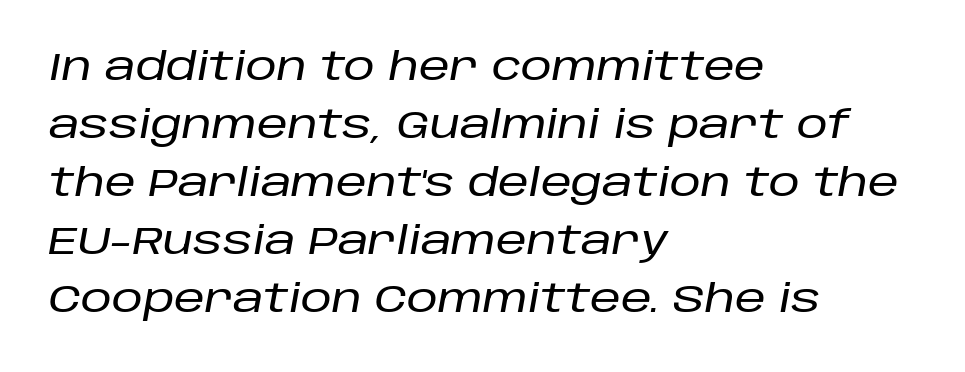
Q: Is the text italic (slanted)? A: Yes, it leans right by about 10 degrees.
Q: Is the text underlined? A: No.
Q: How is the paragraph aligned? A: Left-aligned.
Q: Is the spacing between letters normal or unusually wide? A: Normal.
Q: Is the spacing between lines tight, normal or loose? A: Normal.
Q: Width (condensed, normal, or wide)? A: Normal.
Q: Stroke contrast? A: Low.
Q: x-height? A: Large.
Q: Monospaced? A: No.
